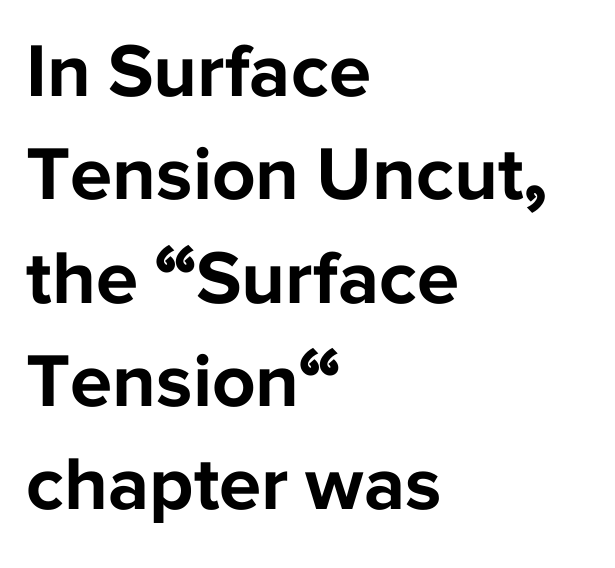
{"serif": "no", "italic": "no", "bold": "yes", "weight": "bold", "width": "normal", "stroke_contrast": "low", "x_height": "medium", "monospaced": "no", "underline": "no", "align": "left", "line_spacing": "normal", "line_spacing_ratio": 1.36, "letter_spacing": "normal", "letter_spacing_em": 0.0, "glyph_px": 76}
